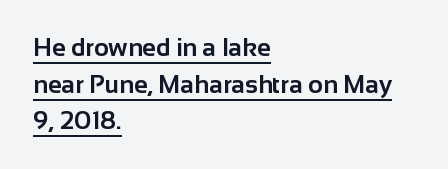
The image shows 25 px bold type, upright; set left-aligned, normal line spacing (1.47x), normal letter spacing, underlined.
